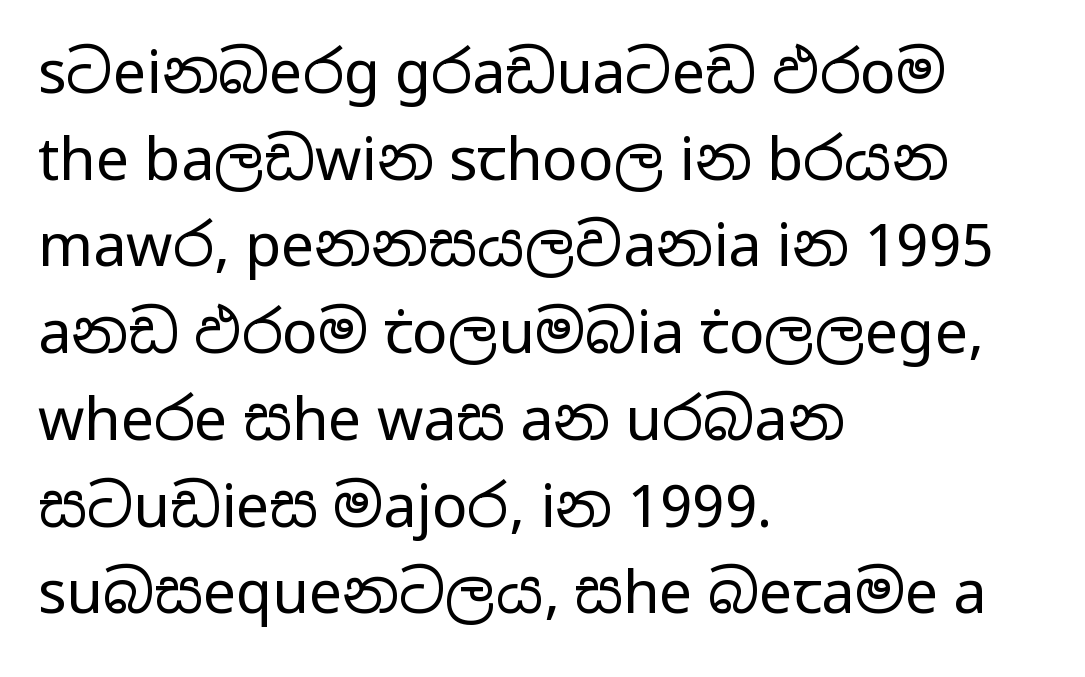
Q: Is the text bold? A: No.
Q: Is the text italic (slanted)? A: No, it is upright.
Q: Is the typeface a serif or a sans-serif typeface? A: Sans-serif.
Q: Is the text underlined? A: No.
Q: How is the paragraph aligned? A: Left-aligned.
Q: Is the spacing between letters normal or unusually wide? A: Normal.
Q: Is the spacing between lines tight, normal or loose? A: Normal.
Q: Width (condensed, normal, or wide)? A: Wide.
Q: Stroke contrast? A: Low.
Q: x-height? A: Medium.
Q: Monospaced? A: No.
